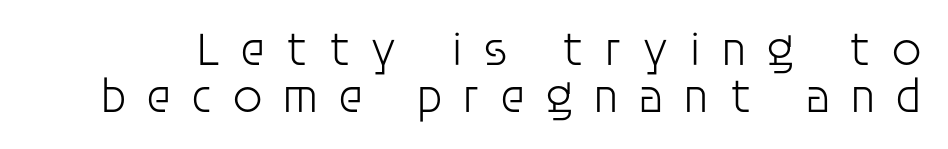
{"serif": "no", "italic": "no", "bold": "no", "weight": "light", "width": "normal", "stroke_contrast": "low", "x_height": "large", "monospaced": "no", "underline": "no", "line_spacing": "tight", "line_spacing_ratio": 0.98, "letter_spacing": "wide", "letter_spacing_em": 0.4, "glyph_px": 48}
